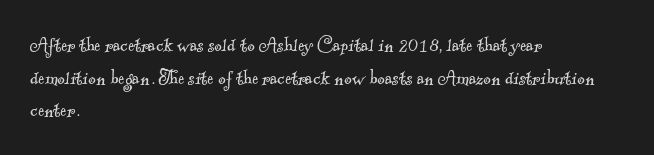
Q: Is the text bold? A: No.
Q: Is the text underlined? A: No.
Q: How is the paragraph aligned? A: Left-aligned.
Q: Is the spacing between letters normal or unusually wide? A: Normal.
Q: Is the spacing between lines tight, normal or loose? A: Normal.
